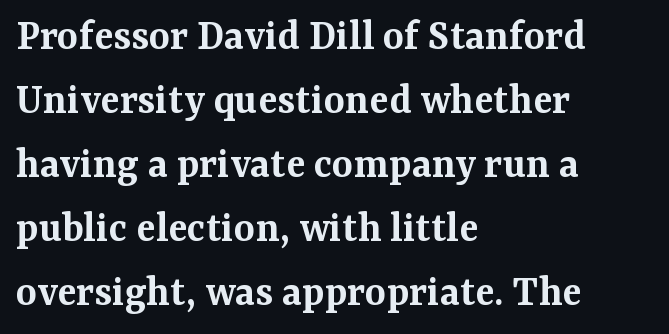
Q: Is the text bold? A: Semi-bold.
Q: Is the text italic (slanted)? A: No, it is upright.
Q: Is the typeface a serif or a sans-serif typeface? A: Serif.
Q: Is the text underlined? A: No.
Q: How is the paragraph aligned? A: Left-aligned.
Q: Is the spacing between letters normal or unusually wide? A: Normal.
Q: Is the spacing between lines tight, normal or loose? A: Normal.
Q: Width (condensed, normal, or wide)? A: Normal.
Q: Stroke contrast? A: Medium.
Q: x-height? A: Medium.
Q: Monospaced? A: No.
